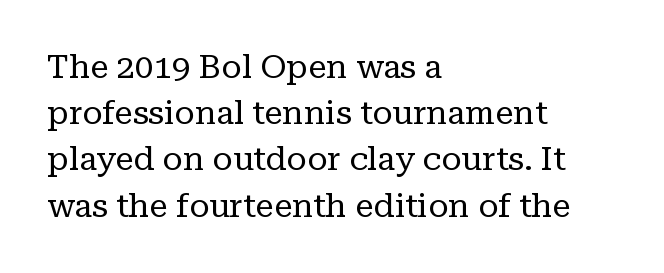
The face used here is proportionally spaced, like ordinary book or web type. The letterforms sit shoulder to shoulder at normal distance. Old-style or modern, the face here clearly has serifs. Nobody drew a line under any word here.
